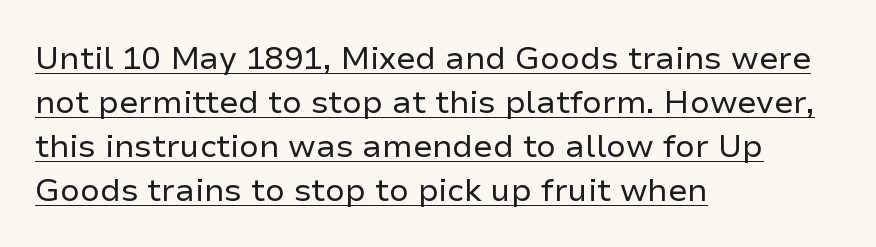
The specimen reads as upright at a glance. Is the type heavy? It reads as light-to-regular instead. In terms of letterspacing, this is plain default setting. Letterform terminals end flat and unadorned throughout the passage. Compared with undecorated copy, this sample adds a rule below the words. Leading: standard.
